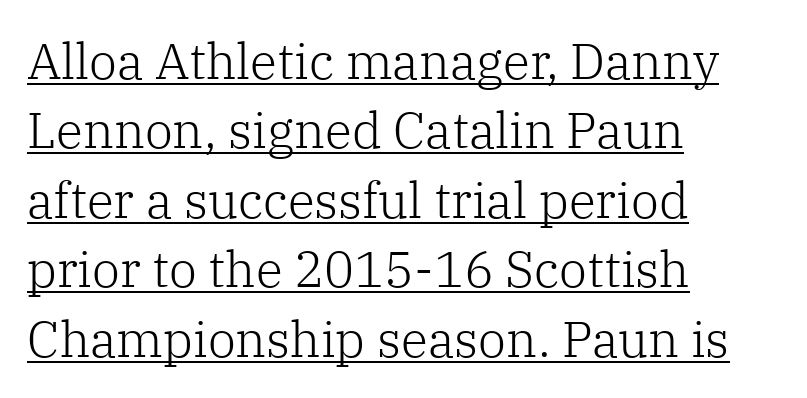
The image shows 50 px light serif type, upright; set left-aligned, normal line spacing (1.39x), normal letter spacing, underlined; low stroke contrast and a medium x-height.
